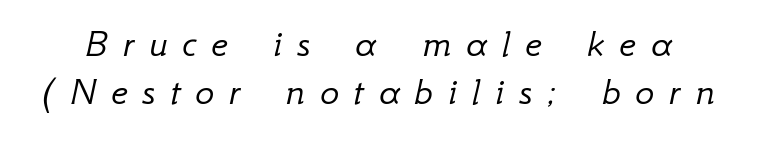
The image shows 40 px light type, italic (leaning right); set line spacing 1.19x, unusually wide letter spacing (+0.37 em), not underlined; low stroke contrast and a small x-height.
